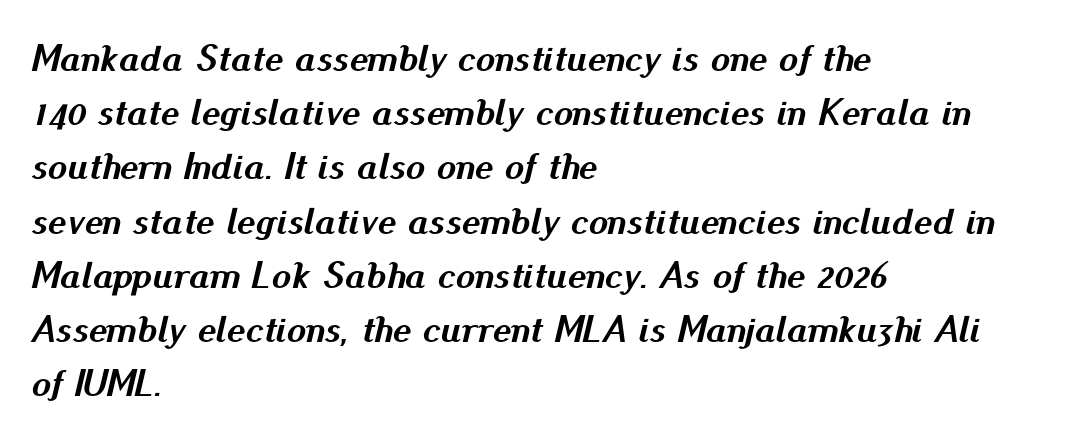
The image shows 39 px semibold type, italic (leaning right); set left-aligned, normal line spacing (1.39x), normal letter spacing, not underlined; medium stroke contrast and a small x-height.
